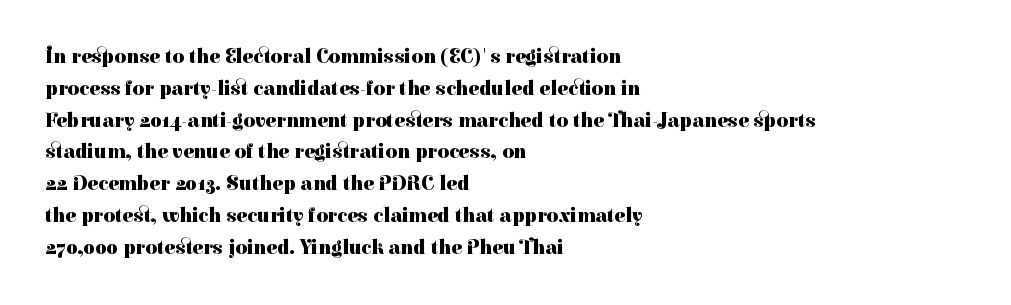
The image shows 20 px bold type, upright; set left-aligned, normal line spacing (1.59x), normal letter spacing, not underlined.
